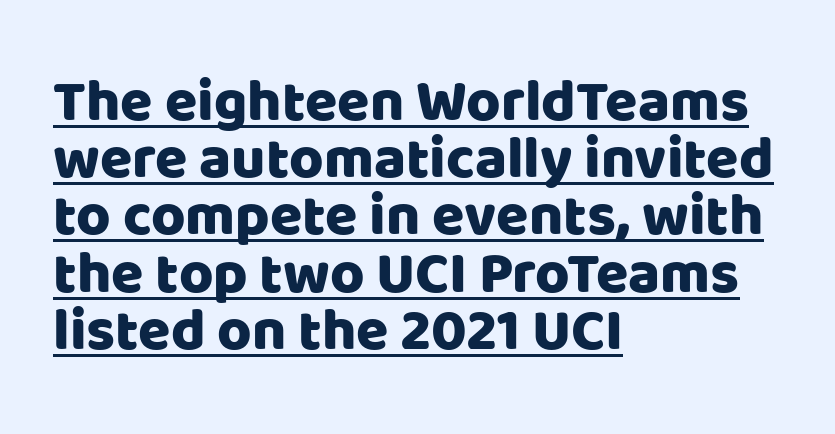
The image shows 59 px sans-serif type, upright; set left-aligned, tight line spacing (0.97x), normal letter spacing, underlined; low stroke contrast and a large x-height.
